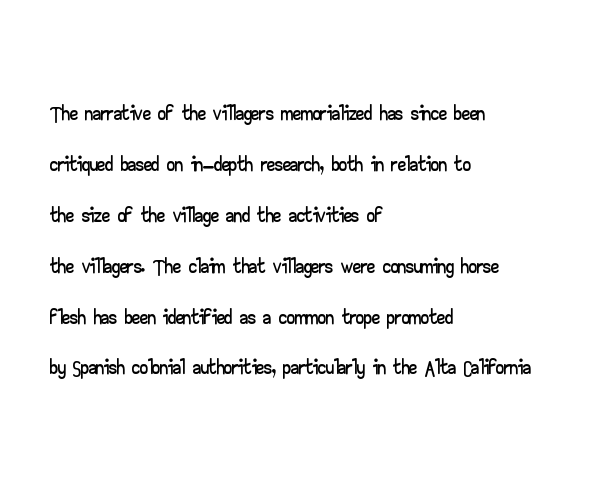
{"serif": "no", "italic": "no", "width": "wide", "stroke_contrast": "low", "x_height": "small", "monospaced": "no", "underline": "no", "align": "left", "line_spacing": "normal", "line_spacing_ratio": 1.59, "letter_spacing": "normal", "letter_spacing_em": 0.0, "glyph_px": 32}
